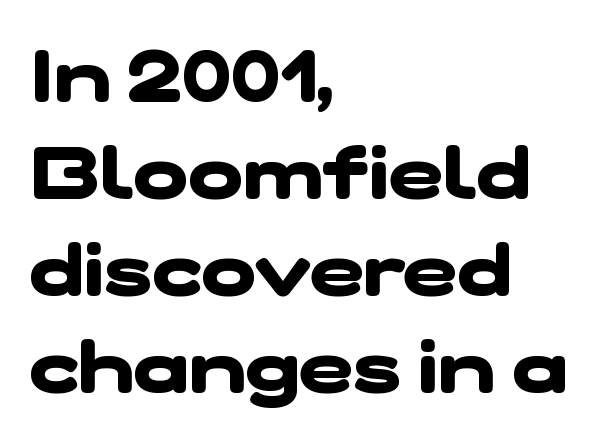
The image shows 73 px heavy, wide sans-serif type; set left-aligned, normal line spacing (1.33x), normal letter spacing, not underlined; low stroke contrast and a medium x-height.
